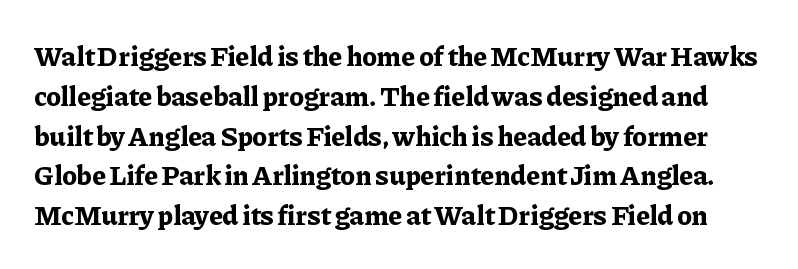
The image shows 28 px bold serif type, upright; set normal line spacing (1.42x), normal letter spacing, not underlined; low stroke contrast and a medium x-height.
